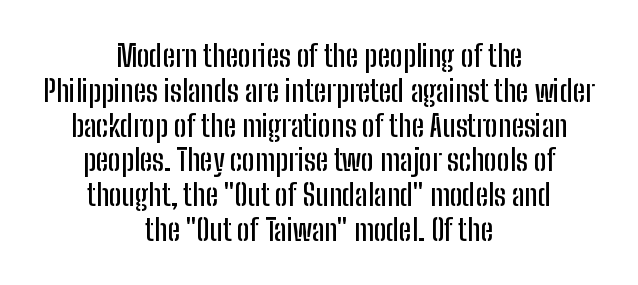
Q: Is the text italic (slanted)? A: No, it is upright.
Q: Is the typeface a serif or a sans-serif typeface? A: Sans-serif.
Q: Is the text underlined? A: No.
Q: How is the paragraph aligned? A: Centered.
Q: Is the spacing between letters normal or unusually wide? A: Normal.
Q: Width (condensed, normal, or wide)? A: Condensed.
Q: Stroke contrast? A: Low.
Q: x-height? A: Medium.
Q: Monospaced? A: No.
